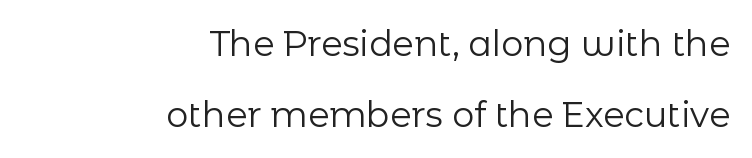
The strip under each line holds only bare page. In CSS terms this would be text-align: right. The letters advance in unequal steps, a hallmark of proportional type. Spacing between characters is what you'd get straight out of the box. A typesetter would call this leading open, well beyond the default.
